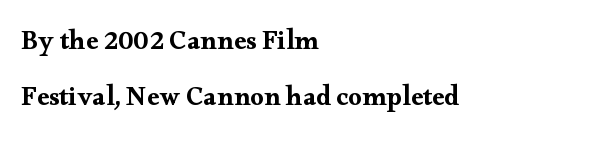
Q: Is the text italic (slanted)? A: No, it is upright.
Q: Is the text underlined? A: No.
Q: How is the paragraph aligned? A: Left-aligned.
Q: Is the spacing between letters normal or unusually wide? A: Normal.
Q: Is the spacing between lines tight, normal or loose? A: Loose.
